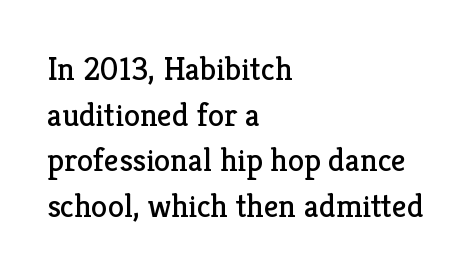
Q: Is the text bold? A: No.
Q: Is the text italic (slanted)? A: No, it is upright.
Q: Is the typeface a serif or a sans-serif typeface? A: Serif.
Q: Is the text underlined? A: No.
Q: How is the paragraph aligned? A: Left-aligned.
Q: Is the spacing between letters normal or unusually wide? A: Normal.
Q: Is the spacing between lines tight, normal or loose? A: Normal.
Q: Width (condensed, normal, or wide)? A: Normal.
Q: Stroke contrast? A: Low.
Q: x-height? A: Medium.
Q: Monospaced? A: No.
